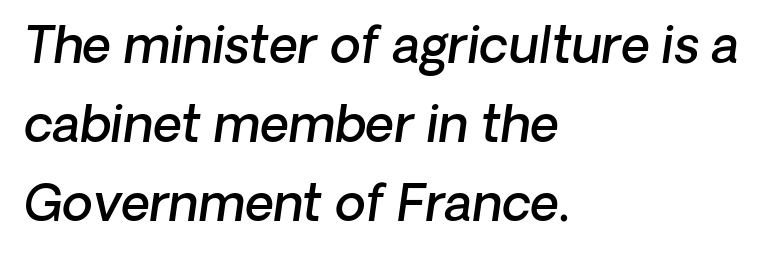
{"italic": "yes", "lean": "right", "slant_degrees": 8, "bold": "semi", "weight": "semibold", "width": "normal", "stroke_contrast": "low", "x_height": "medium", "monospaced": "no", "underline": "no", "align": "left", "line_spacing": "normal", "line_spacing_ratio": 1.58, "letter_spacing": "normal", "letter_spacing_em": 0.0, "glyph_px": 50}
